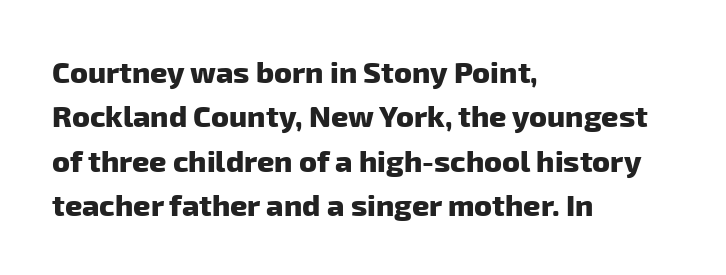
Q: Is the text bold? A: Yes.
Q: Is the typeface a serif or a sans-serif typeface? A: Sans-serif.
Q: Is the text underlined? A: No.
Q: How is the paragraph aligned? A: Left-aligned.
Q: Is the spacing between letters normal or unusually wide? A: Normal.
Q: Is the spacing between lines tight, normal or loose? A: Normal.
Q: Width (condensed, normal, or wide)? A: Normal.
Q: Stroke contrast? A: Low.
Q: x-height? A: Medium.
Q: Monospaced? A: No.
